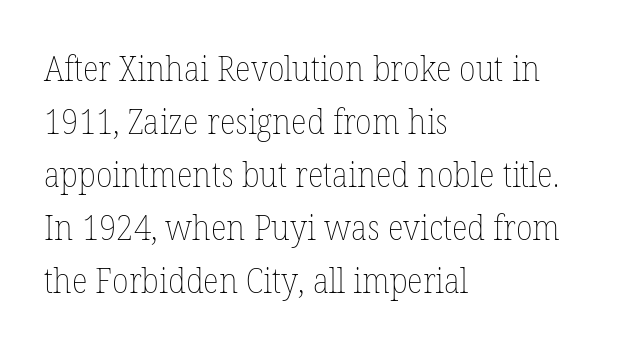
Q: Is the text bold? A: No.
Q: Is the text italic (slanted)? A: No, it is upright.
Q: Is the text underlined? A: No.
Q: How is the paragraph aligned? A: Left-aligned.
Q: Is the spacing between letters normal or unusually wide? A: Normal.
Q: Is the spacing between lines tight, normal or loose? A: Normal.
Q: Width (condensed, normal, or wide)? A: Normal.
Q: Stroke contrast? A: Low.
Q: x-height? A: Medium.
Q: Monospaced? A: No.
